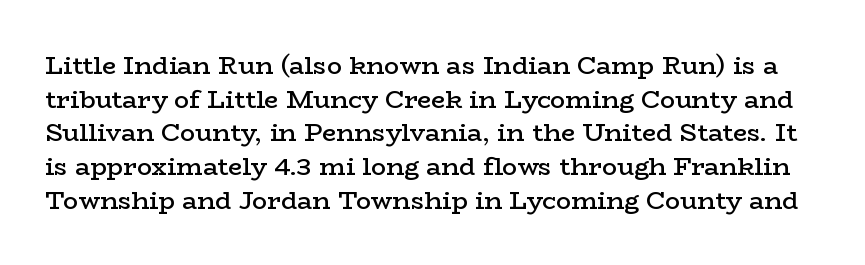
Posture: straight, roman, zero tilt. Moderately thickened strokes mark this as semibold type. Compared with typical body copy, the letter spacing here is the same. Just letters on the line, the space beneath them empty. Leading matches the norm, producing a regular column.
